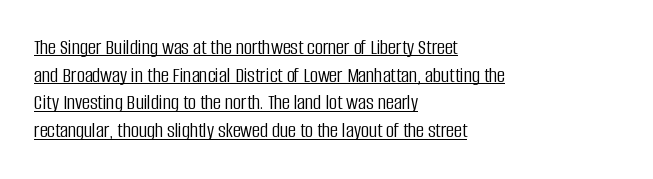
Notice how the passage keeps a crisp vertical edge on the left only. Rendered with straight, roman letterforms. Students, observe the line beneath the letters — that is underlining. In terms of leading, this rendering sits right in the middle. Stroke mass is kept to a normal reading level or below.
